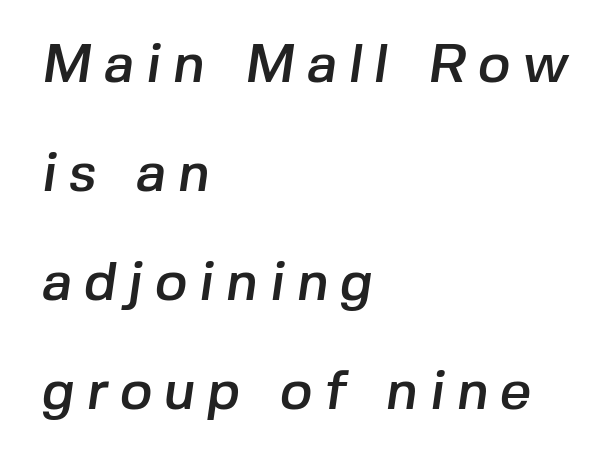
Q: Is the typeface a serif or a sans-serif typeface? A: Sans-serif.
Q: Is the text underlined? A: No.
Q: How is the paragraph aligned? A: Left-aligned.
Q: Is the spacing between letters normal or unusually wide? A: Unusually wide.
Q: Is the spacing between lines tight, normal or loose? A: Loose.
Q: Width (condensed, normal, or wide)? A: Normal.
Q: Stroke contrast? A: Low.
Q: x-height? A: Medium.
Q: Monospaced? A: No.
